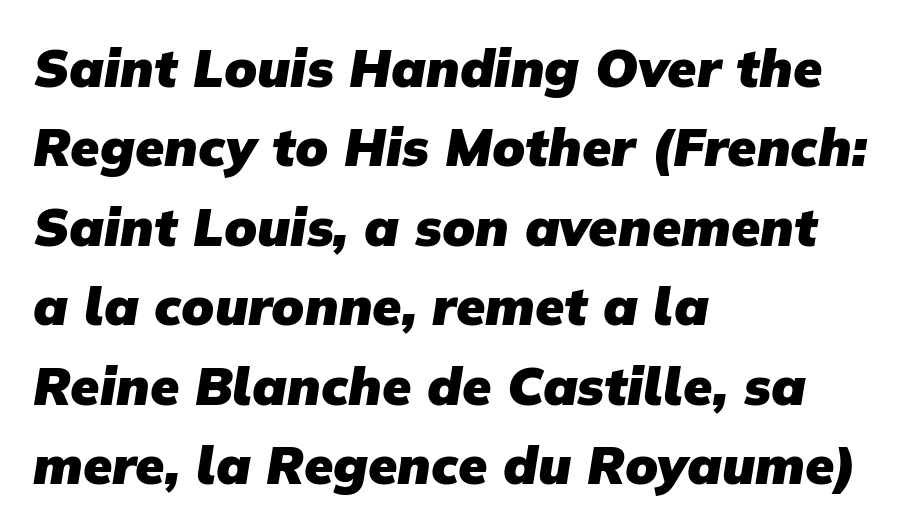
Q: Is the text bold? A: Yes.
Q: Is the typeface a serif or a sans-serif typeface? A: Sans-serif.
Q: Is the text underlined? A: No.
Q: How is the paragraph aligned? A: Left-aligned.
Q: Is the spacing between letters normal or unusually wide? A: Normal.
Q: Is the spacing between lines tight, normal or loose? A: Normal.
Q: Width (condensed, normal, or wide)? A: Normal.
Q: Stroke contrast? A: Low.
Q: x-height? A: Medium.
Q: Monospaced? A: No.
